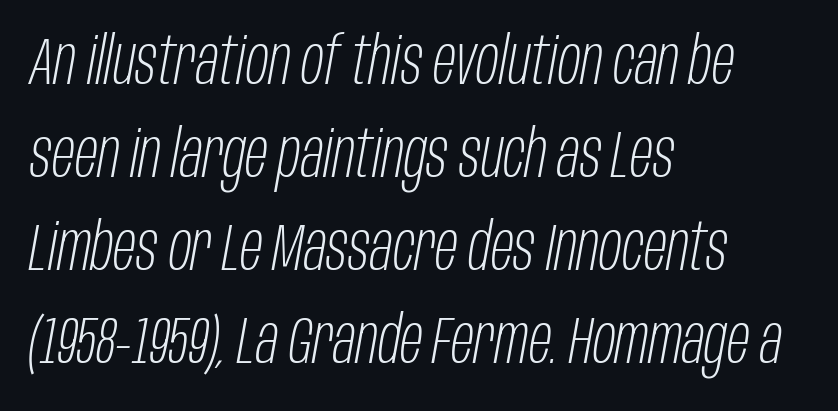
Has an underline been added? It has not. Here the glyphs are tracked normally, forming tight word shapes. Letters have the restrained weight of plain body copy at most. These lines are set flush left with a ragged right edge. The letters advance in unequal steps, a hallmark of proportional type. Successive baselines arrive at the customary interval.
